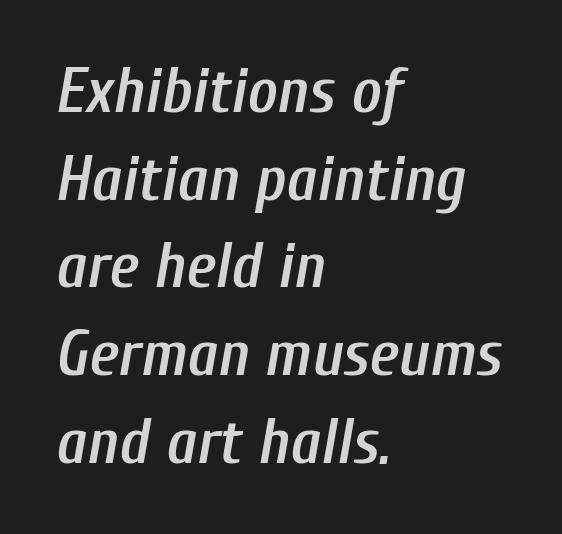
{"italic": "yes", "lean": "right", "slant_degrees": 10, "bold": "semi", "weight": "semibold", "width": "condensed", "stroke_contrast": "low", "x_height": "medium", "monospaced": "no", "underline": "no", "align": "left", "line_spacing": "normal", "line_spacing_ratio": 1.37, "letter_spacing": "normal", "letter_spacing_em": 0.0, "glyph_px": 64}
